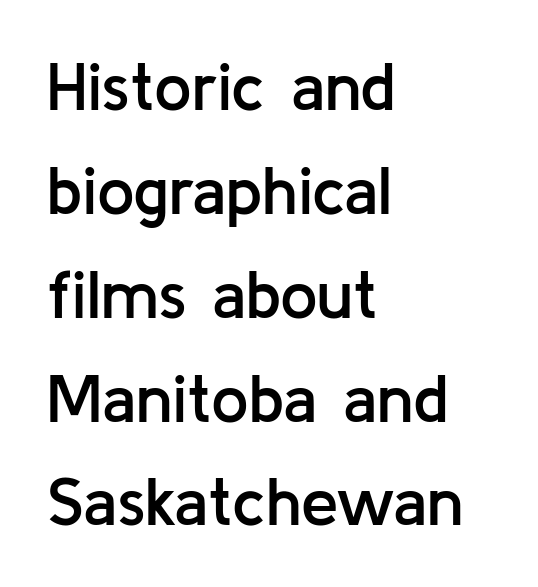
Italic? Not at all — the glyphs are vertical. Letter spacing: default. The sample has been set in demibold, a notch under bold. Line starts are locked; line ends wander. Check where the strokes stop: nothing finishes them off — pure sans.
